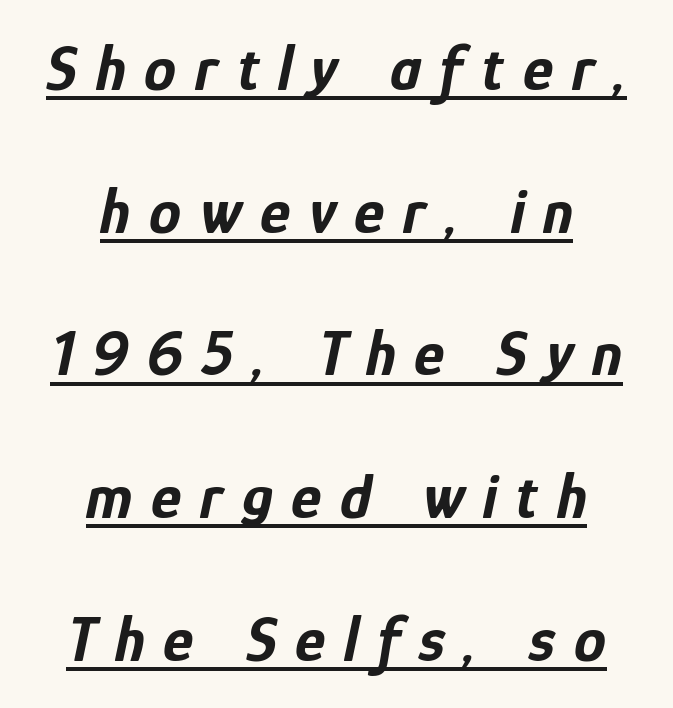
The rendering uses natural spacing where letterforms have individual widths. Tracking value appears strongly positive — letters spread wide. Does the copy run flush right? No — it is centered line by line. You can tell it's italic because the verticals aren't actually vertical. Heavy, bold letterforms. A typographer would call this underscored text.
